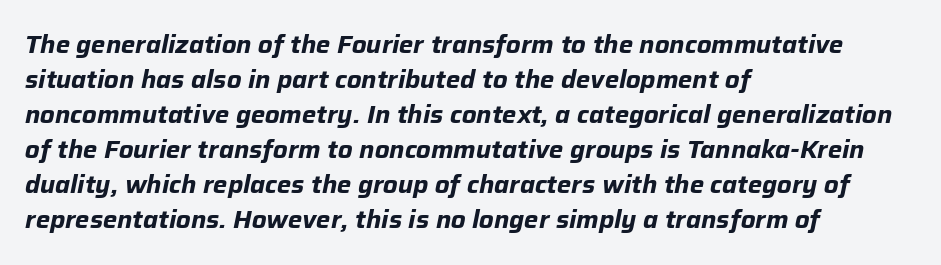
The image shows 24 px bold type, italic (leaning right); set left-aligned, normal line spacing (1.46x), normal letter spacing, not underlined.
